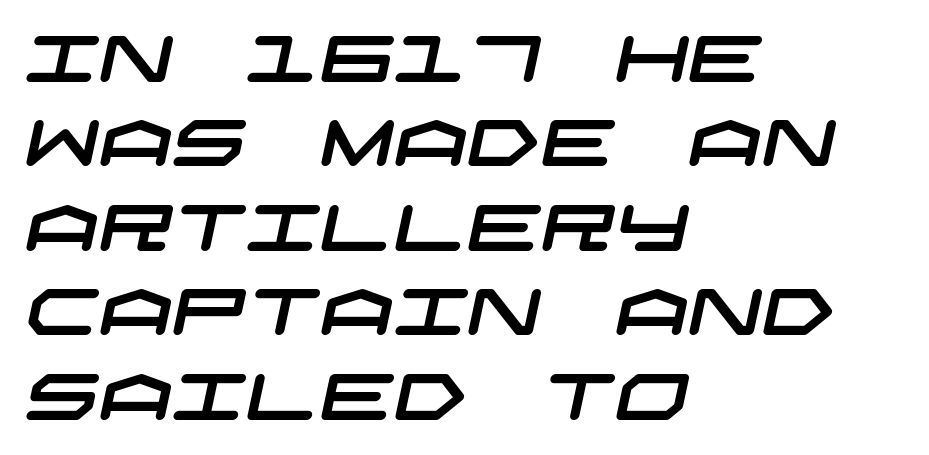
The image shows 65 px wide sans-serif type; set left-aligned, normal line spacing (1.3x), normal letter spacing, not underlined; low stroke contrast and a large x-height.
